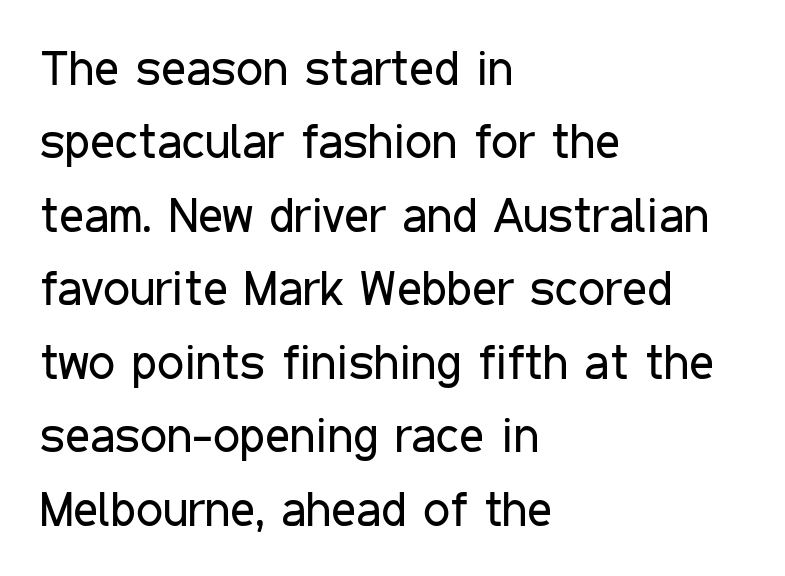
{"serif": "no", "italic": "no", "bold": "no", "weight": "regular", "width": "condensed", "stroke_contrast": "low", "x_height": "medium", "monospaced": "no", "underline": "no", "align": "left", "line_spacing": "normal", "line_spacing_ratio": 1.53, "letter_spacing": "normal", "letter_spacing_em": 0.0, "glyph_px": 48}
